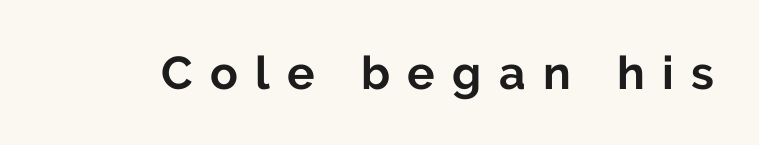
The image shows 46 px bold sans-serif type, upright; set unusually wide letter spacing (+0.38 em), not underlined; low stroke contrast and a medium x-height.
